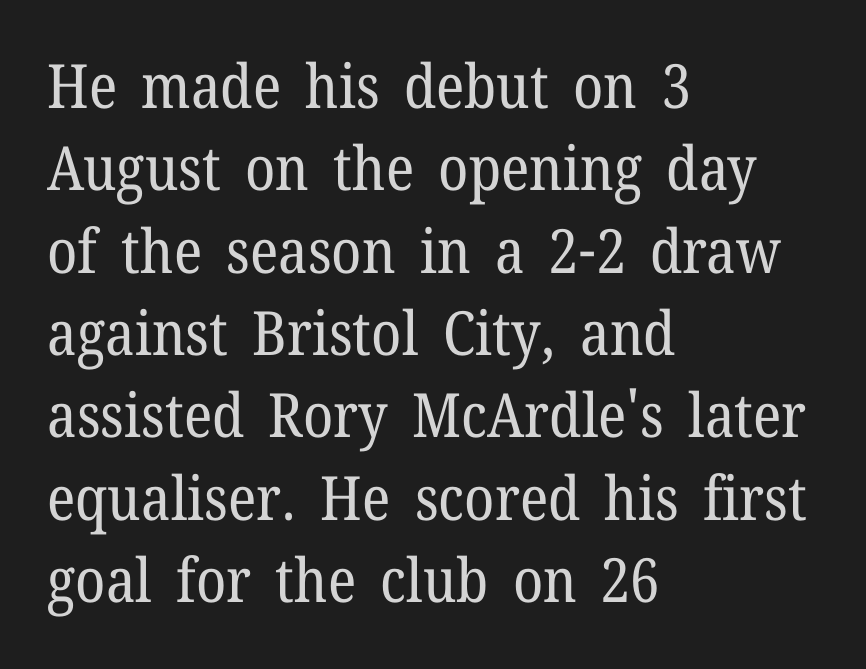
Q: Is the text bold? A: No.
Q: Is the text italic (slanted)? A: No, it is upright.
Q: Is the typeface a serif or a sans-serif typeface? A: Serif.
Q: Is the text underlined? A: No.
Q: How is the paragraph aligned? A: Left-aligned.
Q: Is the spacing between letters normal or unusually wide? A: Normal.
Q: Is the spacing between lines tight, normal or loose? A: Normal.
Q: Width (condensed, normal, or wide)? A: Normal.
Q: Stroke contrast? A: Low.
Q: x-height? A: Medium.
Q: Monospaced? A: No.
